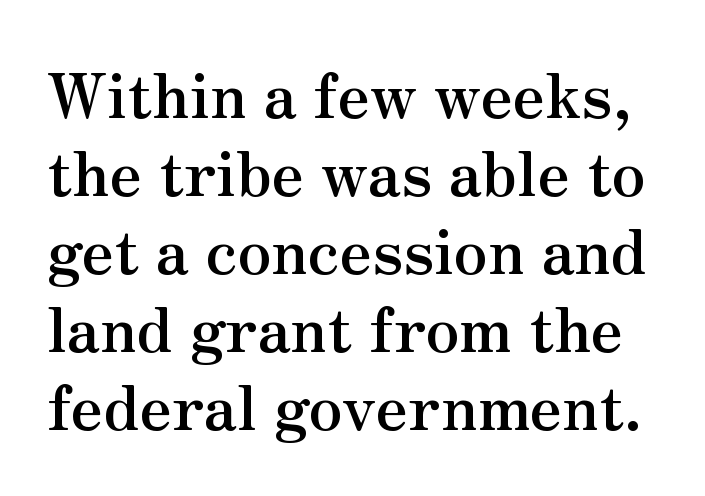
Compared with typical paragraphs, the rows here are spaced about the same. The letters sit at their default tracking, neither squeezed nor spread. Any mark beneath the type? The region is blank. The specimen reads as upright at a glance.
